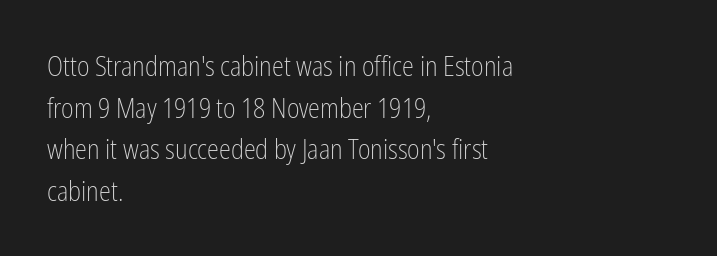
The image shows 27 px text type, upright; set left-aligned, normal line spacing (1.54x), normal letter spacing, not underlined.
